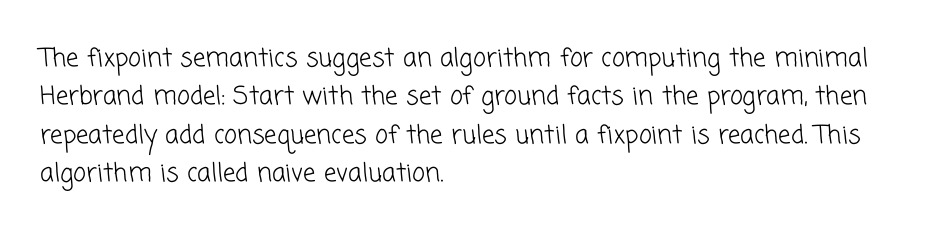
Q: Is the text bold? A: No.
Q: Is the text underlined? A: No.
Q: How is the paragraph aligned? A: Left-aligned.
Q: Is the spacing between letters normal or unusually wide? A: Normal.
Q: Is the spacing between lines tight, normal or loose? A: Normal.
